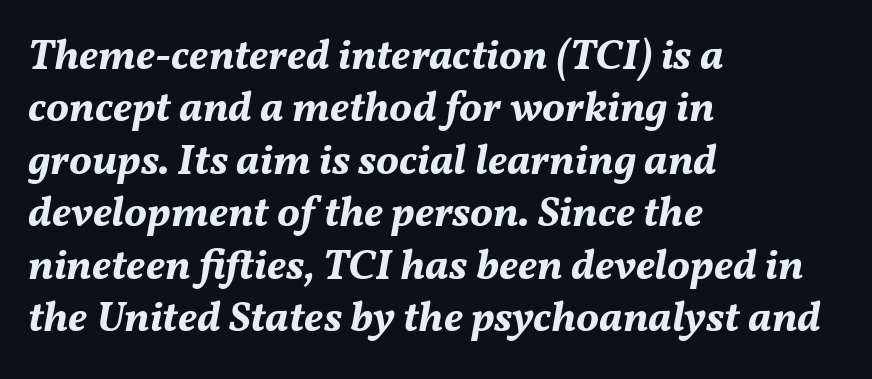
{"italic": "yes", "lean": "right", "slant_degrees": 11, "bold": "yes", "weight": "bold", "width": "normal", "stroke_contrast": "medium", "x_height": "medium", "monospaced": "no", "underline": "no", "align": "left", "line_spacing_ratio": 1.22, "letter_spacing": "normal", "letter_spacing_em": 0.0, "glyph_px": 43}
